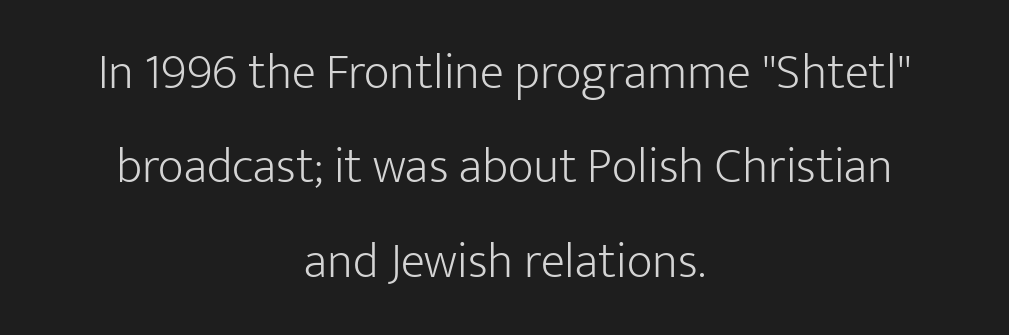
The image shows 50 px light sans-serif type, upright; set centered, line spacing 1.89x, normal letter spacing, not underlined; low stroke contrast and a medium x-height.
